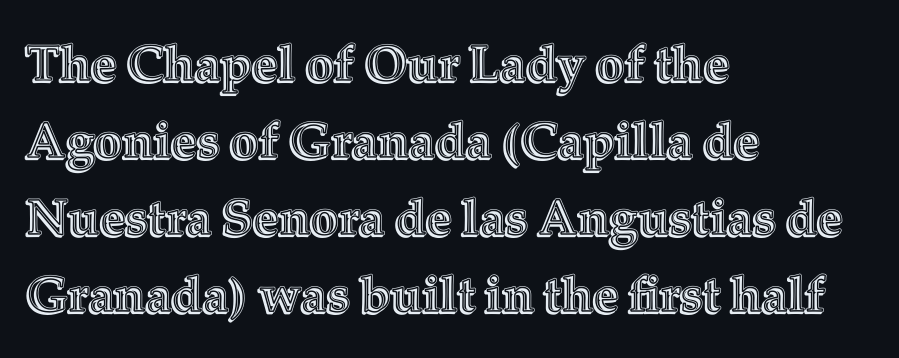
Q: Is the text italic (slanted)? A: No, it is upright.
Q: Is the text underlined? A: No.
Q: How is the paragraph aligned? A: Left-aligned.
Q: Is the spacing between letters normal or unusually wide? A: Normal.
Q: Is the spacing between lines tight, normal or loose? A: Normal.
Q: Width (condensed, normal, or wide)? A: Normal.
Q: x-height? A: Medium.
Q: Monospaced? A: No.
